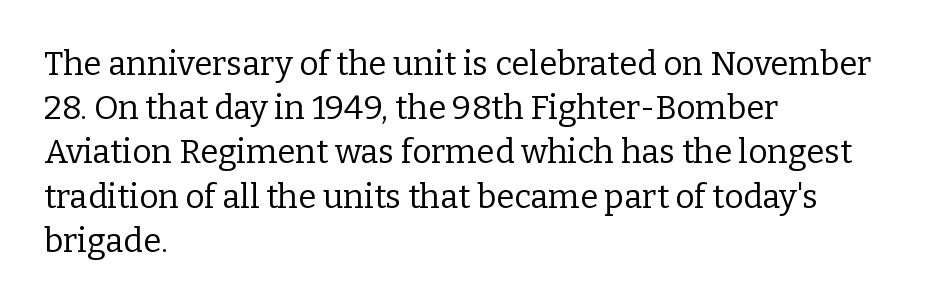
Q: Is the text bold? A: No.
Q: Is the text italic (slanted)? A: No, it is upright.
Q: Is the typeface a serif or a sans-serif typeface? A: Serif.
Q: Is the text underlined? A: No.
Q: How is the paragraph aligned? A: Left-aligned.
Q: Is the spacing between letters normal or unusually wide? A: Normal.
Q: Is the spacing between lines tight, normal or loose? A: Normal.
Q: Width (condensed, normal, or wide)? A: Normal.
Q: Stroke contrast? A: Low.
Q: x-height? A: Medium.
Q: Monospaced? A: No.
